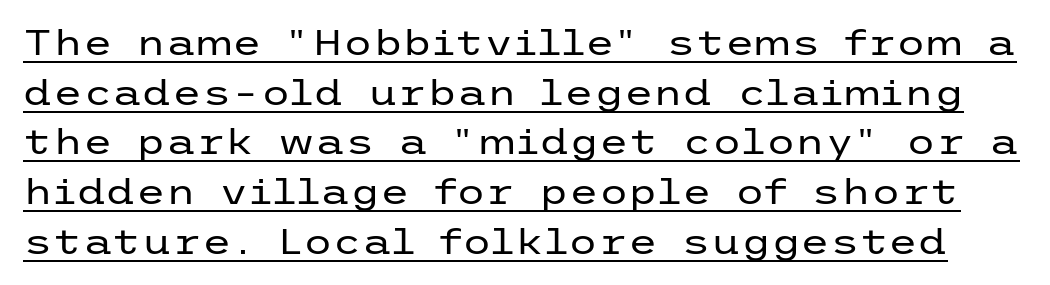
Q: Is the text bold? A: No.
Q: Is the text italic (slanted)? A: No, it is upright.
Q: Is the typeface a serif or a sans-serif typeface? A: Sans-serif.
Q: Is the text underlined? A: Yes.
Q: Is the spacing between letters normal or unusually wide? A: Normal.
Q: Is the spacing between lines tight, normal or loose? A: Normal.
Q: Width (condensed, normal, or wide)? A: Wide.
Q: Stroke contrast? A: Low.
Q: x-height? A: Medium.
